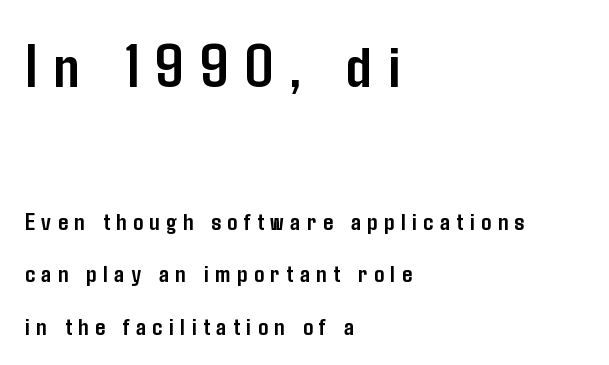
Q: Is the text bold? A: Yes.
Q: Is the text italic (slanted)? A: No, it is upright.
Q: Is the typeface a serif or a sans-serif typeface? A: Sans-serif.
Q: Is the text underlined? A: No.
Q: How is the paragraph aligned? A: Left-aligned.
Q: Is the spacing between letters normal or unusually wide? A: Unusually wide.
Q: Is the spacing between lines tight, normal or loose? A: Loose.
Q: Which block of text is set in a larger size, the first (top) or the second (bottom)? A: The first (top) one.
Q: Width (condensed, normal, or wide)? A: Condensed.
Q: Stroke contrast? A: Low.
Q: x-height? A: Medium.
Q: Monospaced? A: No.
